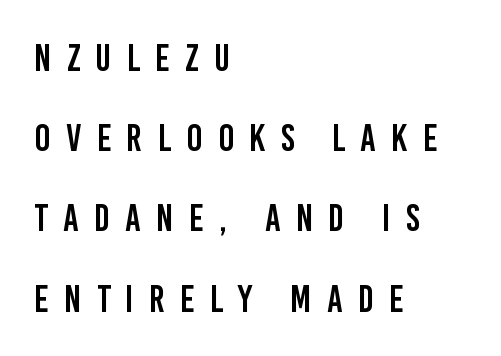
The image shows 38 px condensed sans-serif type, upright; set left-aligned, loose line spacing (2.11x), unusually wide letter spacing (+0.4 em), not underlined; low stroke contrast and a large x-height.
